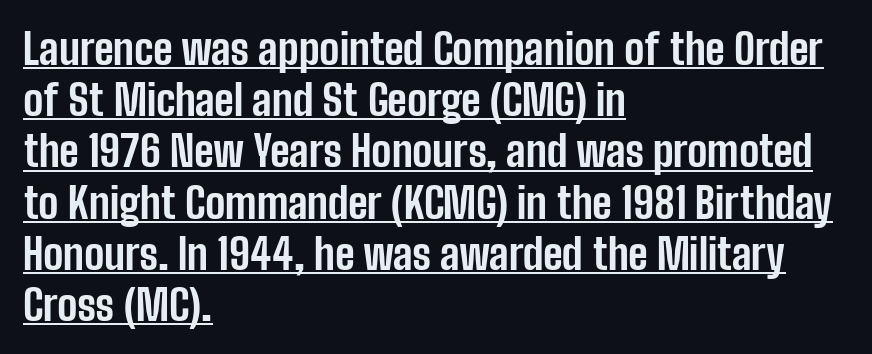
The image shows 42 px bold, condensed sans-serif type, upright; set left-aligned, line spacing 1.22x, normal letter spacing, underlined; low stroke contrast and a medium x-height.
